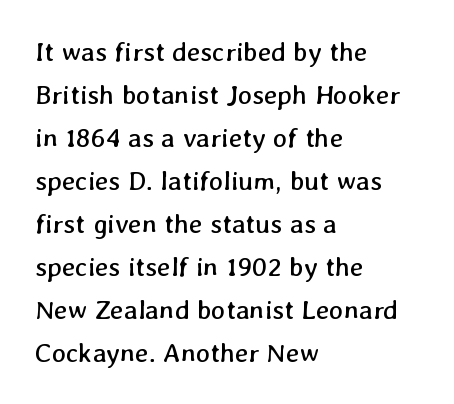
{"bold": "no", "underline": "no", "align": "left", "line_spacing": "normal", "line_spacing_ratio": 1.59, "letter_spacing": "normal", "letter_spacing_em": 0.0, "glyph_px": 27}
